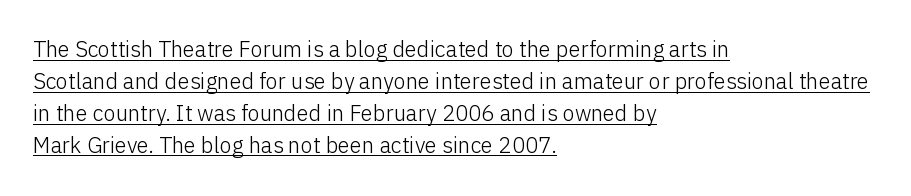
Regarding leading, the lines here are spaced in the standard way. Inter-character spacing is left at the font's built-in metrics. The rendered words wear a rule along their underside. Weight: not bold — regular or lighter.
